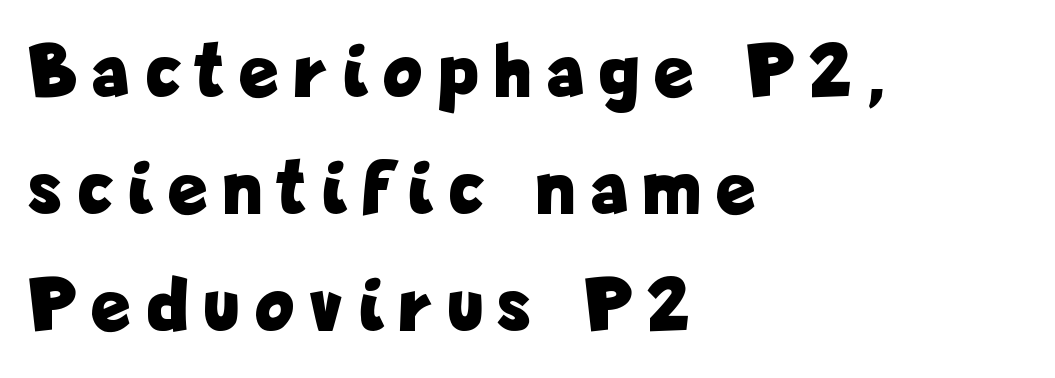
The image shows 79 px bold, condensed sans-serif type, upright; set left-aligned, normal line spacing (1.48x), unusually wide letter spacing (+0.23 em), not underlined; low stroke contrast and a medium x-height.
